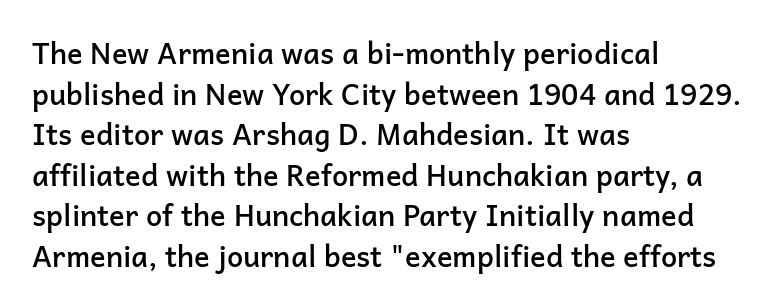
The image shows 29 px semibold sans-serif type, upright; set left-aligned, normal line spacing (1.4x), normal letter spacing, not underlined; low stroke contrast and a medium x-height.
